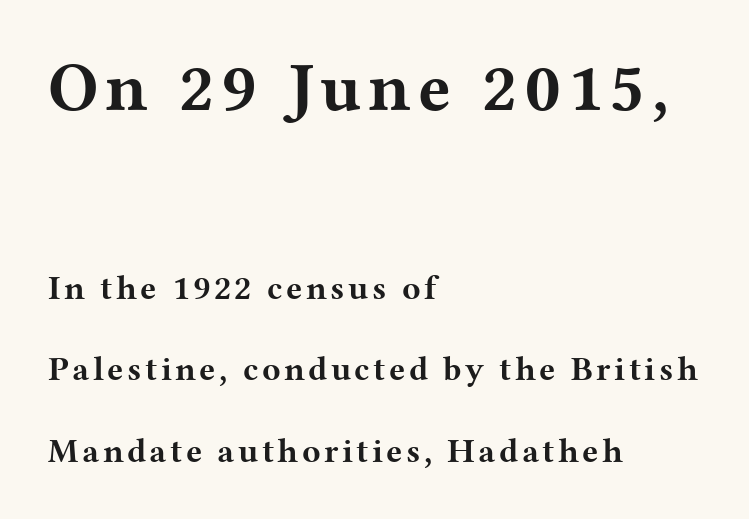
The image shows 69 px bold, wide serif type, upright; set left-aligned, loose line spacing (2.39x), not underlined; the first (top) block is 2.03x larger; medium stroke contrast and a medium x-height.
